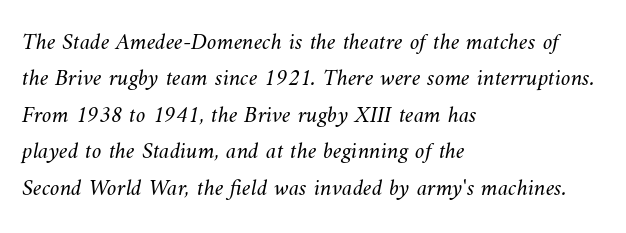
The passage is arranged the way most books set body copy — flush left. Words float on clear page, feet unadorned. No heavy texture on the line: the type isn't bold. If you measured baseline to baseline, you'd find a middling distance. Spacing between characters is what you'd get straight out of the box.
